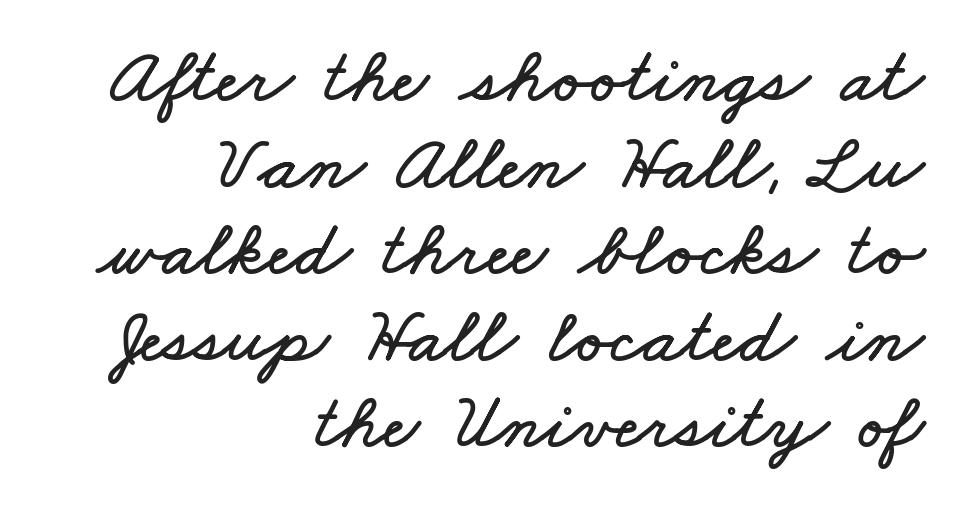
The image shows 78 px wide type; set right-aligned, tight line spacing (1.11x), normal letter spacing, not underlined; low stroke contrast and a small x-height.
